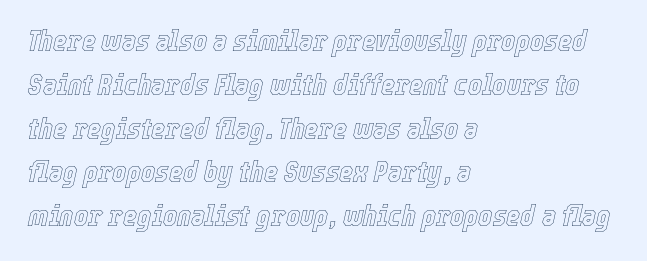
The image shows 30 px condensed type, italic (leaning right); set left-aligned, normal line spacing (1.46x), normal letter spacing, not underlined; a medium x-height.
